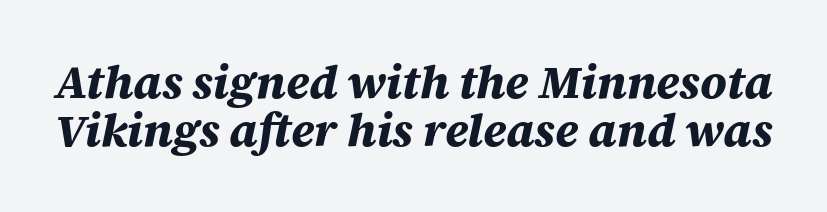
The image shows 46 px bold type, italic (leaning right); set tight line spacing (1.04x), normal letter spacing, not underlined; medium stroke contrast and a large x-height.
